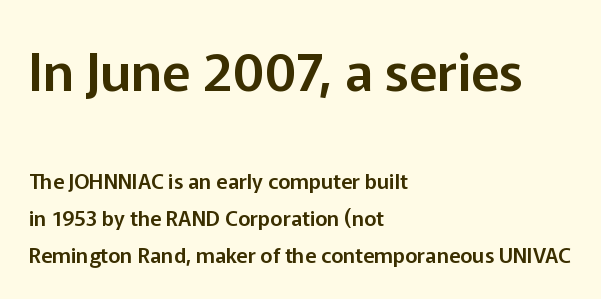
The image shows 53 px sans-serif type, upright; set left-aligned, line spacing 1.75x, normal letter spacing, not underlined; the first (top) block is 2.52x larger; low stroke contrast and a medium x-height.
